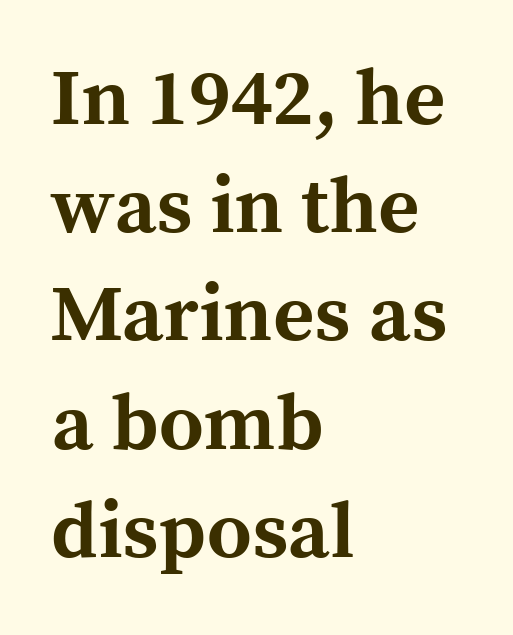
Check where the strokes stop: tiny serifs finish them off. Honestly, the letter spacing is just normal — you wouldn't notice it. Students, this is bold: see how much ink each stroke carries. Typeset ragged right — the left edge is the straight one. The rendering uses natural spacing where letterforms have individual widths.
